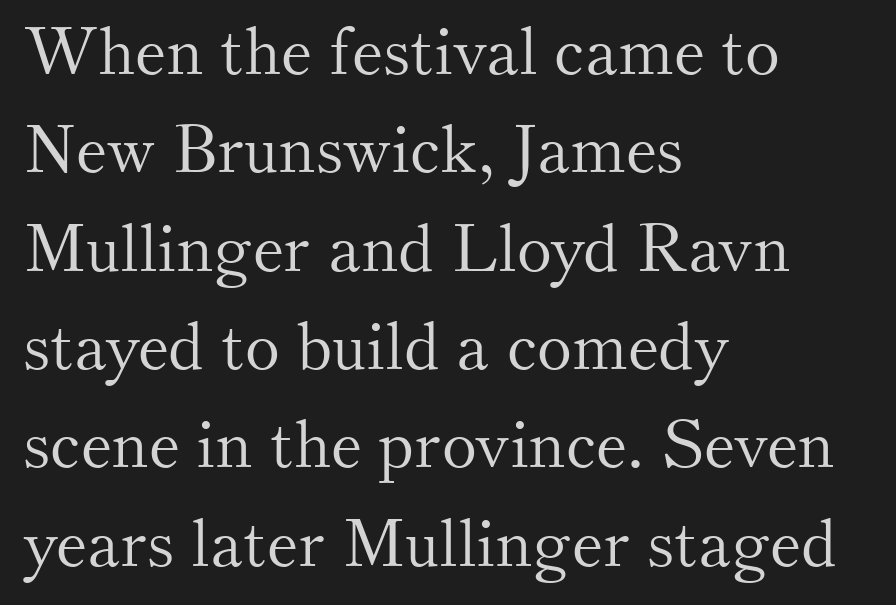
Q: Is the text bold? A: No.
Q: Is the text italic (slanted)? A: No, it is upright.
Q: Is the typeface a serif or a sans-serif typeface? A: Serif.
Q: Is the text underlined? A: No.
Q: How is the paragraph aligned? A: Left-aligned.
Q: Is the spacing between letters normal or unusually wide? A: Normal.
Q: Is the spacing between lines tight, normal or loose? A: Normal.
Q: Width (condensed, normal, or wide)? A: Normal.
Q: Stroke contrast? A: Medium.
Q: x-height? A: Small.
Q: Monospaced? A: No.
